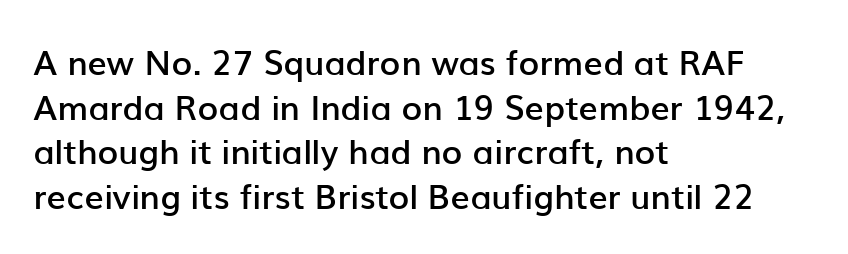
The image shows 34 px semibold sans-serif type, upright; set left-aligned, normal line spacing (1.31x), normal letter spacing, not underlined; low stroke contrast and a medium x-height.
